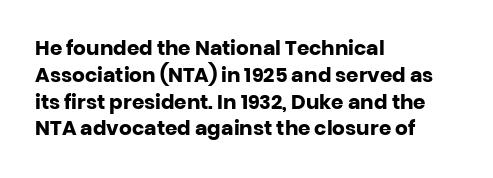
It's the straight-up-and-down kind of type. The letters sit at their default tracking, neither squeezed nor spread. Line starts are locked; line ends wander. This is heavy type, rendered in bold. Baseline-to-baseline distance is the conventional proportion of letter height.
